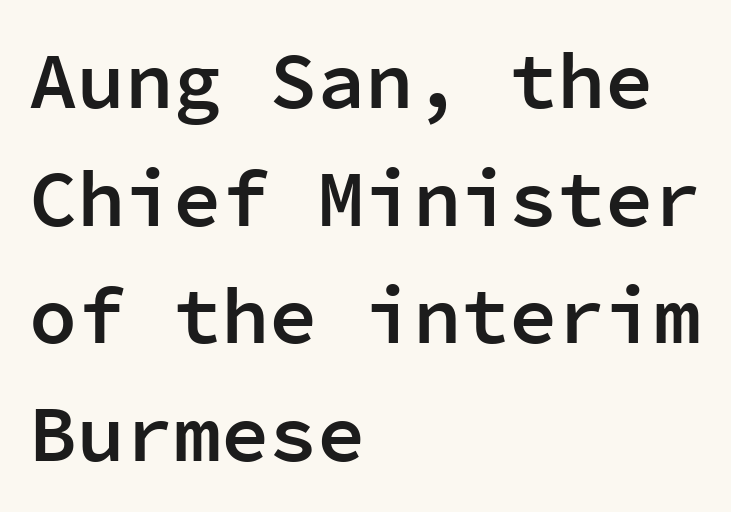
Q: Is the text bold? A: Semi-bold.
Q: Is the text italic (slanted)? A: No, it is upright.
Q: Is the typeface a serif or a sans-serif typeface? A: Sans-serif.
Q: Is the text underlined? A: No.
Q: How is the paragraph aligned? A: Left-aligned.
Q: Is the spacing between letters normal or unusually wide? A: Normal.
Q: Is the spacing between lines tight, normal or loose? A: Normal.
Q: Width (condensed, normal, or wide)? A: Normal.
Q: Stroke contrast? A: Low.
Q: x-height? A: Medium.
Q: Monospaced? A: Yes.
